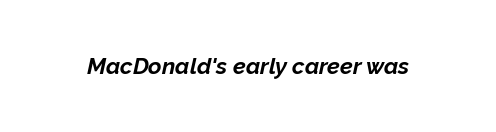
Would a proofreader flag this as italicized? Yes. The glyphs are unaccompanied by any horizontal stroke below them. Observe the ordinary spacing: letters are neighbours, not strangers. Chunky letters — that's bold for sure.
